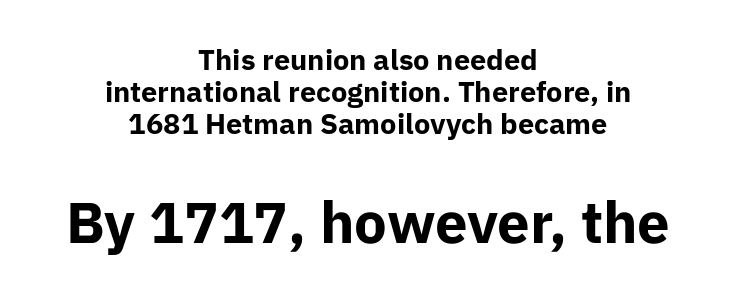
The image shows 58 px bold sans-serif type, upright; set centered, tight line spacing (1.11x), normal letter spacing, not underlined; the second (bottom) block is 2.0x larger; low stroke contrast and a medium x-height.
